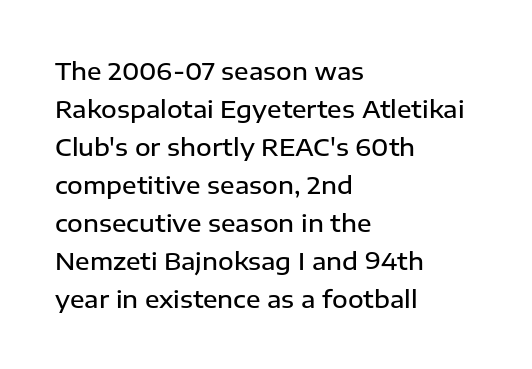
The image shows 24 px text type, upright; set left-aligned, normal line spacing (1.58x), normal letter spacing, not underlined.
